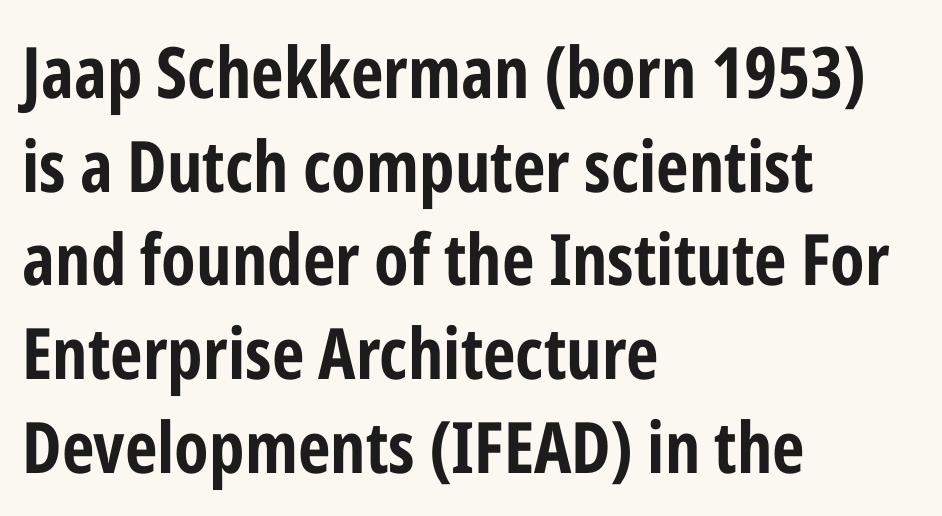
The image shows 71 px bold, condensed sans-serif type, upright; set left-aligned, normal line spacing (1.32x), normal letter spacing, not underlined; low stroke contrast and a medium x-height.
